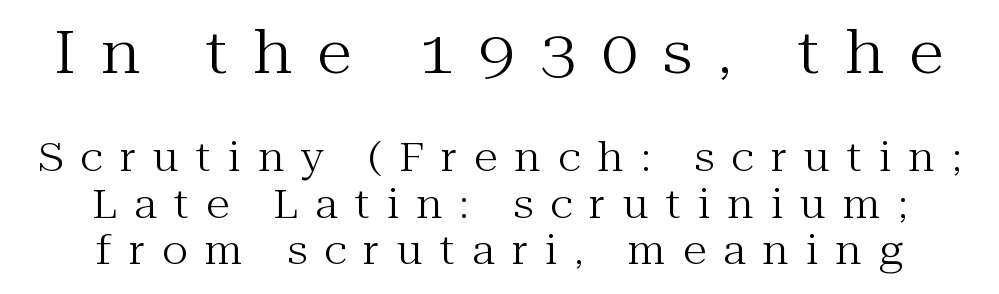
The line texture is sparse and dotted thanks to wide tracking. The type sits square on the baseline with zero lean. Which of the two is more prominent by size? The first, at the top. Notice how the passage keeps no hard edge, just a central spine. This sample uses a serif face.
